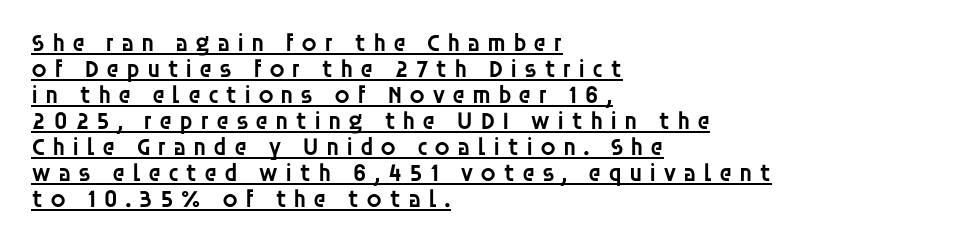
{"italic": "no", "bold": "semi", "underline": "yes", "align": "left", "line_spacing": "tight", "line_spacing_ratio": 1.04, "letter_spacing": "wide", "letter_spacing_em": 0.26, "glyph_px": 25}
